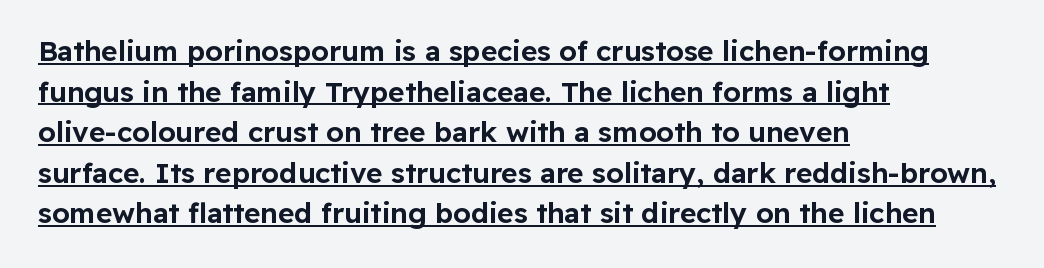
{"serif": "no", "italic": "no", "width": "normal", "stroke_contrast": "low", "x_height": "medium", "monospaced": "no", "underline": "yes", "align": "left", "line_spacing": "normal", "line_spacing_ratio": 1.45, "letter_spacing": "normal", "letter_spacing_em": 0.0, "glyph_px": 28}
